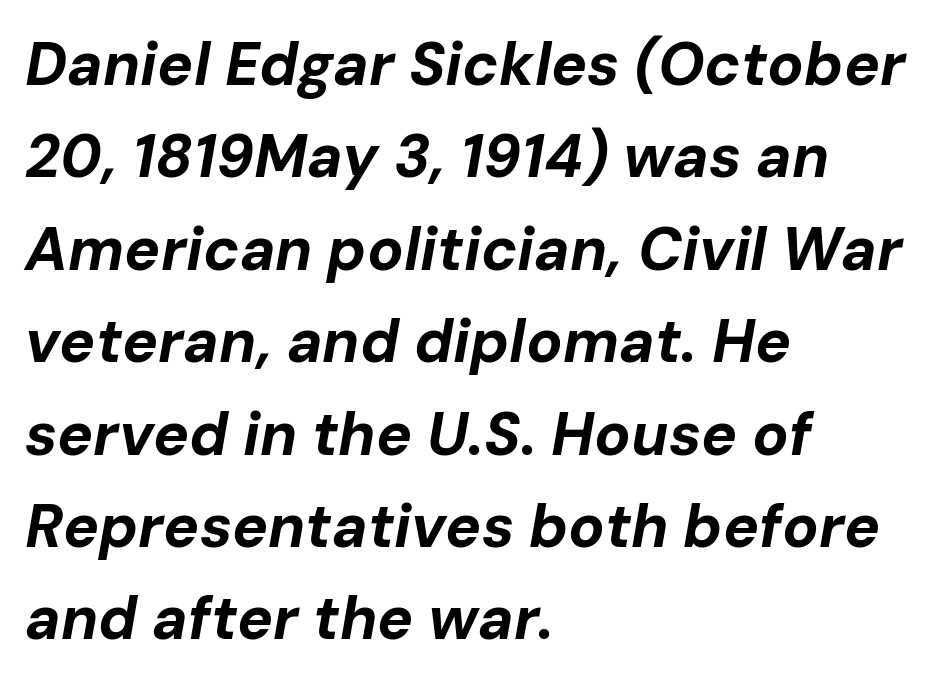
Q: Is the text bold? A: Yes.
Q: Is the text italic (slanted)? A: Yes, it leans right by about 10 degrees.
Q: Is the text underlined? A: No.
Q: How is the paragraph aligned? A: Left-aligned.
Q: Is the spacing between letters normal or unusually wide? A: Normal.
Q: Is the spacing between lines tight, normal or loose? A: Normal.
Q: Width (condensed, normal, or wide)? A: Normal.
Q: Stroke contrast? A: Low.
Q: x-height? A: Medium.
Q: Monospaced? A: No.
